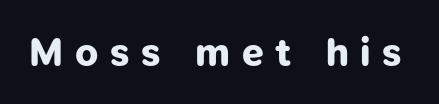
Q: Is the text bold? A: Yes.
Q: Is the typeface a serif or a sans-serif typeface? A: Sans-serif.
Q: Is the text underlined? A: No.
Q: Is the spacing between letters normal or unusually wide? A: Unusually wide.
Q: Width (condensed, normal, or wide)? A: Normal.
Q: Stroke contrast? A: Low.
Q: x-height? A: Medium.
Q: Monospaced? A: No.
